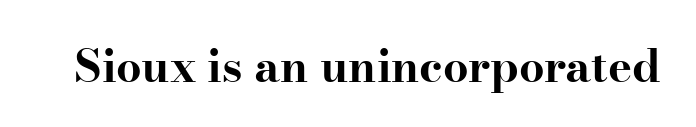
The image shows 45 px bold, wide serif type, upright; set normal letter spacing, not underlined; high stroke contrast and a small x-height.
